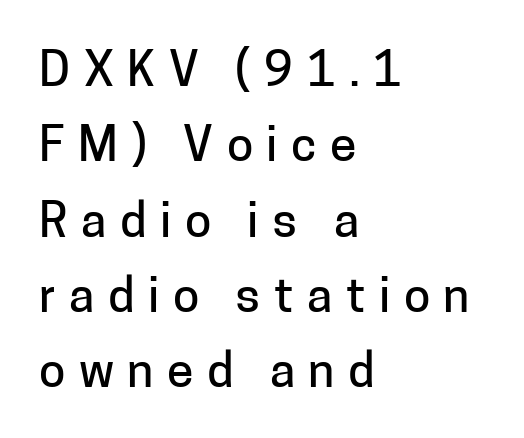
The image shows 48 px sans-serif type, upright; set left-aligned, normal line spacing (1.57x), unusually wide letter spacing (+0.28 em), not underlined; low stroke contrast and a medium x-height.
